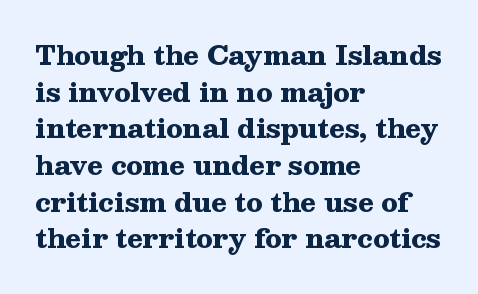
{"italic": "no", "bold": "yes", "underline": "no", "align": "left", "line_spacing": "normal", "line_spacing_ratio": 1.41, "letter_spacing": "normal", "letter_spacing_em": 0.0, "glyph_px": 26}
